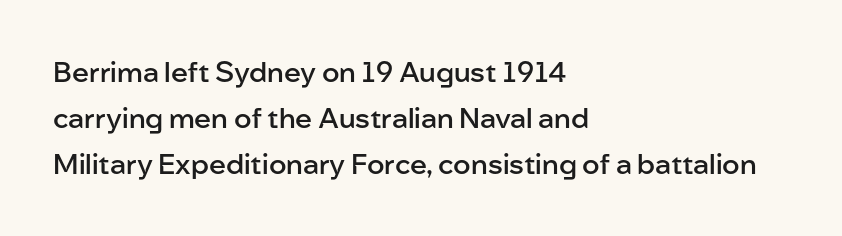
Stems and bowls a touch heavier than normal — semibold. Lines of text with bare space underneath. Regarding serifs, this sample does without them. The face used here is rendered with its standard letterfit. This sample has the flowing, uneven cadence of proportional lettering.
